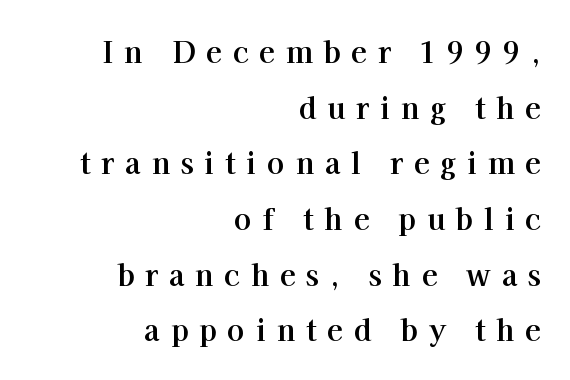
Each new line begins a long way beneath the previous one. The strokes are fattened all the way to bold. The axis of the letterforms is exactly vertical. Think of a printed novel: that variable character pitch is what you see here. Yep, those are serifs on the letters.
